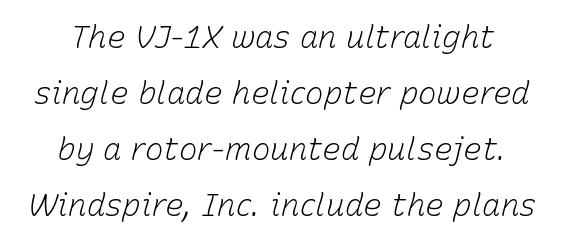
{"italic": "yes", "lean": "right", "slant_degrees": 15, "bold": "no", "weight": "light", "width": "normal", "stroke_contrast": "low", "x_height": "medium", "monospaced": "no", "underline": "no", "line_spacing_ratio": 1.81, "letter_spacing": "normal", "letter_spacing_em": 0.0, "glyph_px": 31}
